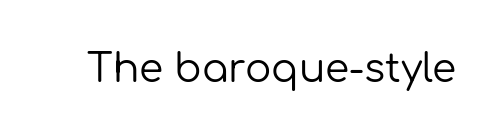
{"serif": "no", "italic": "no", "bold": "no", "weight": "regular", "width": "normal", "stroke_contrast": "low", "x_height": "medium", "monospaced": "no", "underline": "no", "letter_spacing": "normal", "letter_spacing_em": 0.0, "glyph_px": 39}
